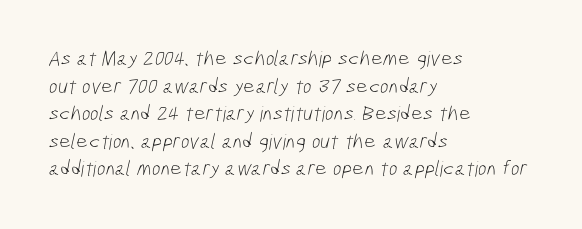
The image shows 21 px text type; set left-aligned, normal line spacing (1.31x), normal letter spacing, not underlined.
